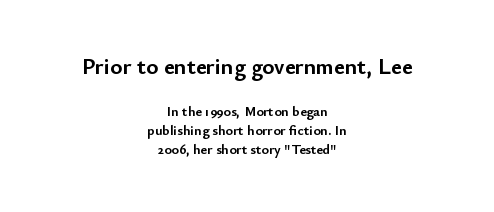
{"italic": "no", "bold": "yes", "underline": "no", "align": "center", "line_spacing": "normal", "line_spacing_ratio": 1.36, "letter_spacing": "normal", "letter_spacing_em": 0.0, "larger_block": "first", "size_ratio": 1.64, "glyph_px": 23}
